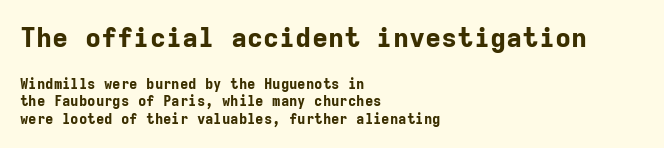
Bigger letters appear in the top chunk; the bottom chunk is reduced. The lettering stays uniformly vertical, giving the passage a roman look. The foot of each line stays bare and open. The horizontal fit of the characters is conventional and even.
